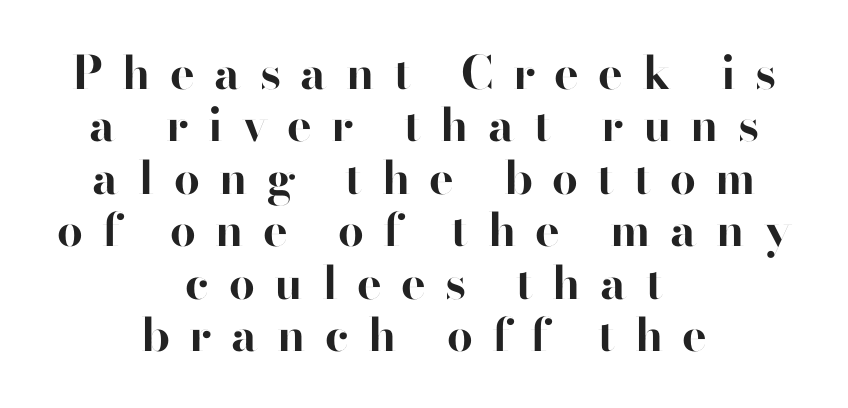
The image shows 46 px bold sans-serif type, upright; set centered, tight line spacing (1.14x), unusually wide letter spacing (+0.42 em), not underlined; high stroke contrast and a small x-height.
